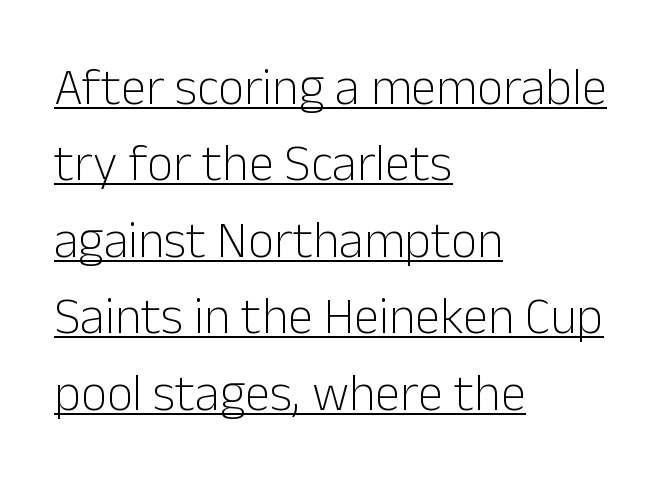
The image shows 51 px light sans-serif type, upright; set left-aligned, normal line spacing (1.5x), normal letter spacing, underlined; low stroke contrast and a medium x-height.
